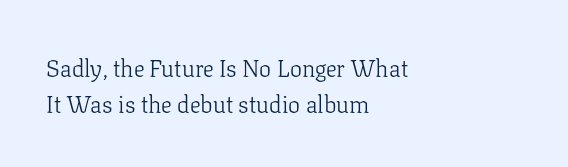
There is no visible air inserted between adjacent glyphs. The rendering anchors every line to the left-hand side. Counters stay open thanks to moderate or lighter strokes. Is there much room between lines? A standard amount, neither cramped nor airy. Type without underlining.
